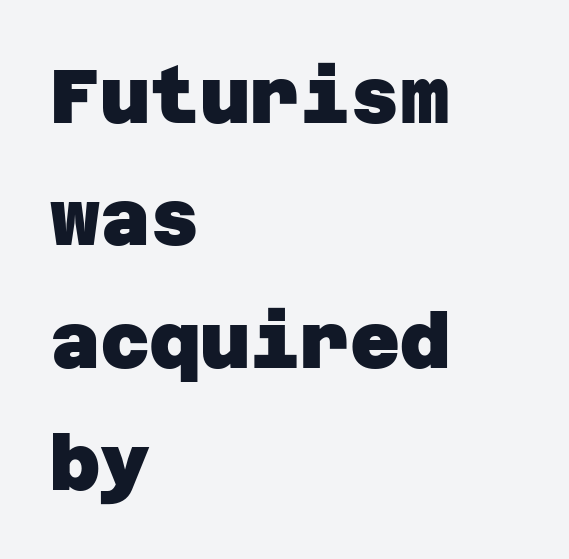
The image shows 77 px heavy sans-serif type; set left-aligned, normal line spacing (1.59x), normal letter spacing, not underlined; low stroke contrast and a large x-height.
